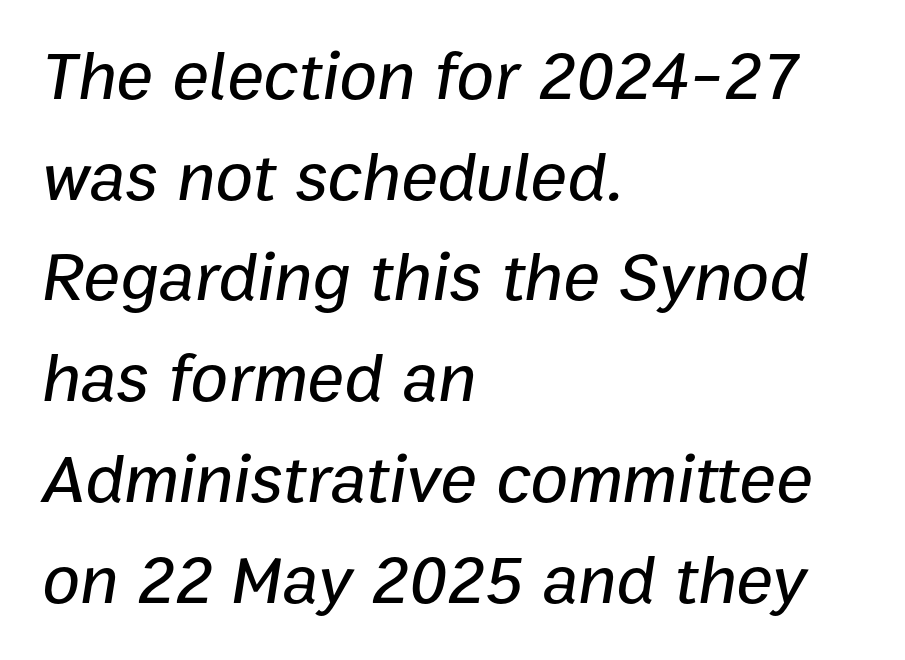
The image shows 69 px text type, italic (leaning right); set left-aligned, normal line spacing (1.46x), normal letter spacing, not underlined; low stroke contrast and a medium x-height.
